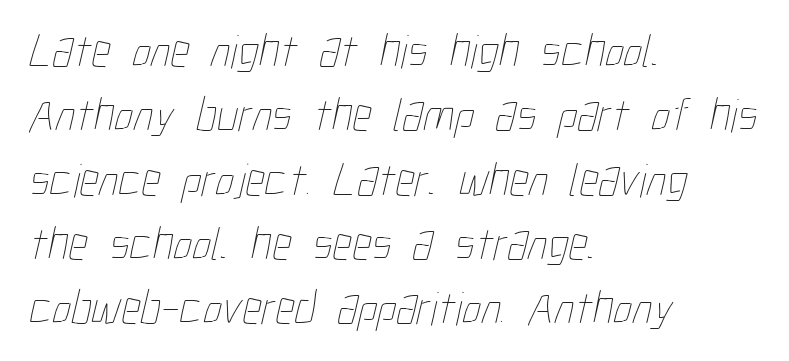
{"bold": "no", "weight": "thin", "width": "condensed", "stroke_contrast": "low", "x_height": "medium", "monospaced": "no", "underline": "no", "align": "left", "line_spacing": "normal", "line_spacing_ratio": 1.34, "letter_spacing": "normal", "letter_spacing_em": 0.0, "glyph_px": 48}
